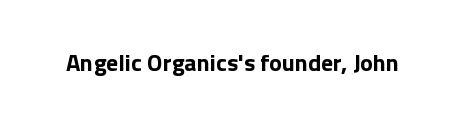
What stands out about the letter spacing? Nothing — it is the standard amount. Upright lettering throughout. Bold? Absolutely — the strokes are thick and heavy. The glyphs are unaccompanied by any horizontal stroke below them.
